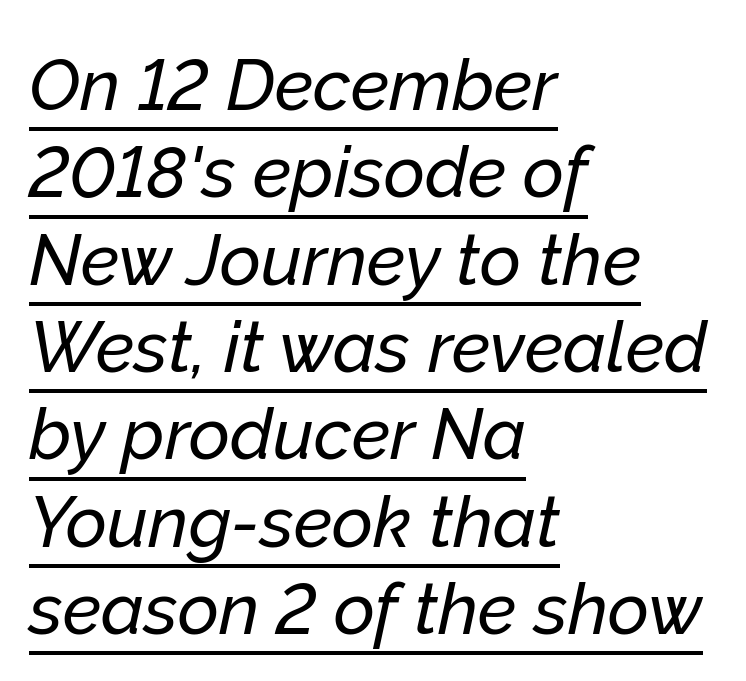
The image shows 71 px text type, italic (leaning right); set left-aligned, line spacing 1.23x, normal letter spacing, underlined; low stroke contrast and a medium x-height.
